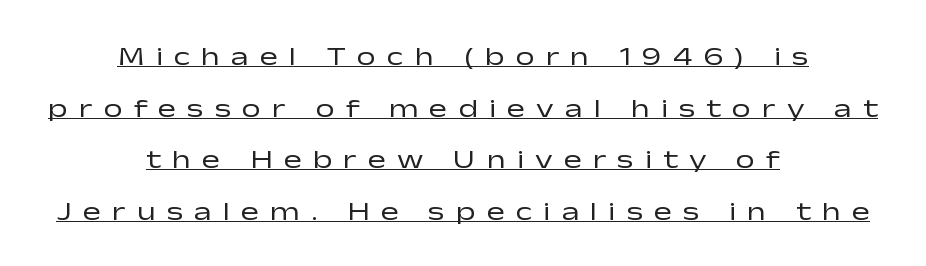
{"italic": "no", "bold": "no", "underline": "yes", "align": "center", "line_spacing": "loose", "line_spacing_ratio": 1.91, "letter_spacing": "wide", "letter_spacing_em": 0.41, "glyph_px": 27}
